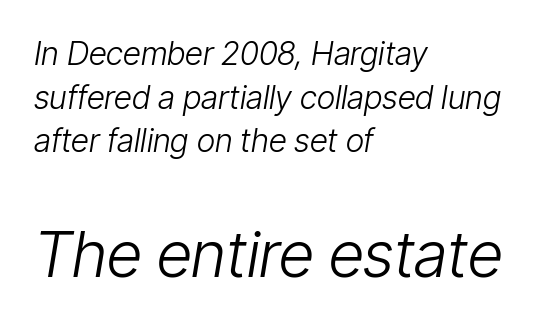
Q: Is the text bold? A: No.
Q: Is the text italic (slanted)? A: Yes, it leans right by about 9 degrees.
Q: Is the text underlined? A: No.
Q: How is the paragraph aligned? A: Left-aligned.
Q: Is the spacing between letters normal or unusually wide? A: Normal.
Q: Is the spacing between lines tight, normal or loose? A: Normal.
Q: Which block of text is set in a larger size, the first (top) or the second (bottom)? A: The second (bottom) one.
Q: Width (condensed, normal, or wide)? A: Condensed.
Q: Stroke contrast? A: Low.
Q: x-height? A: Medium.
Q: Monospaced? A: No.
